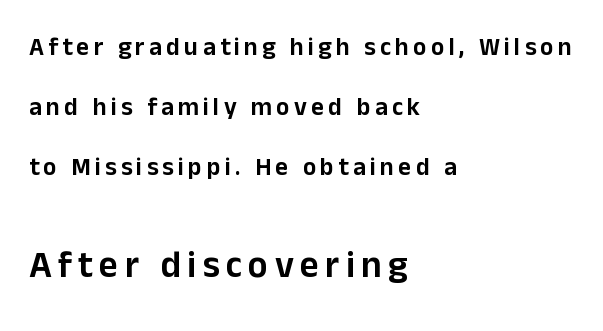
Is the lower block the larger one? Yes — the lower block carries the bigger type. Any mark beneath the type? The region is blank. Every character sits straight up, as roman type does. Honestly, the rows look like they've been pulled way apart. To sum up the face: it is a sans, with no serifs.
